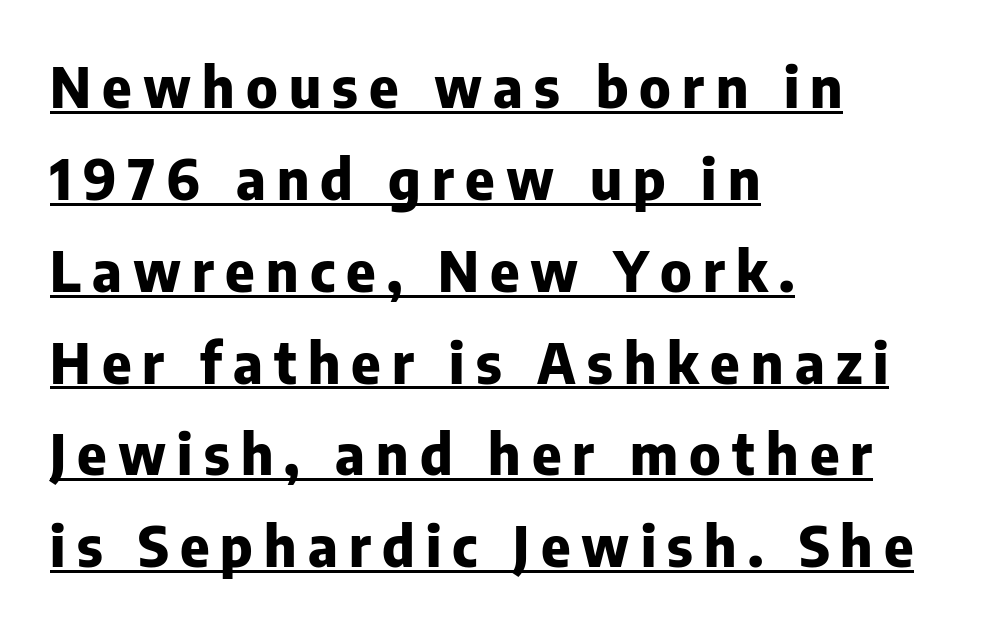
The image shows 56 px heavy sans-serif type, upright; set left-aligned, normal line spacing (1.64x), unusually wide letter spacing (+0.2 em), underlined; low stroke contrast and a medium x-height.
